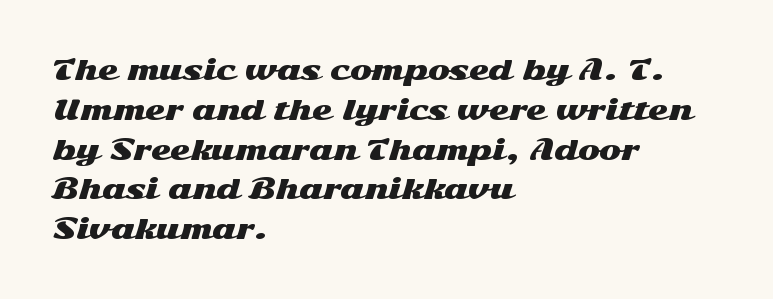
How would I describe the line gaps? Plain and ordinary. Does extra space separate the letters? No, they use regular spacing. These lines stack with their left ends in a neat column. Underlining? Definitely not there.
